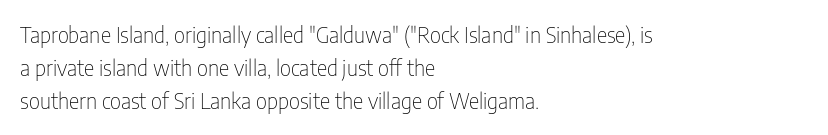
Tall strokes in this sample are plumb rather than angled. Weight: regular or lighter. Tracking value appears to be zero — textbook default spacing. The passage shown stacks its lines at a standard gap. The lines in this sample share a left origin and differ only in where they stop. Anything drawn beneath the words? Only blank space.
